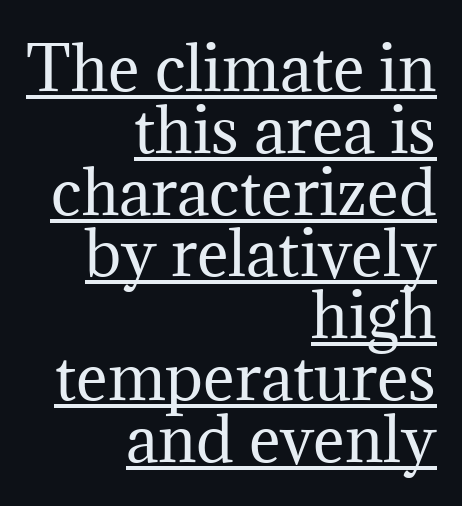
Q: Is the text bold? A: No.
Q: Is the text italic (slanted)? A: No, it is upright.
Q: Is the typeface a serif or a sans-serif typeface? A: Serif.
Q: Is the text underlined? A: Yes.
Q: How is the paragraph aligned? A: Right-aligned.
Q: Is the spacing between letters normal or unusually wide? A: Normal.
Q: Is the spacing between lines tight, normal or loose? A: Tight.
Q: Width (condensed, normal, or wide)? A: Normal.
Q: Stroke contrast? A: Medium.
Q: x-height? A: Medium.
Q: Monospaced? A: No.
